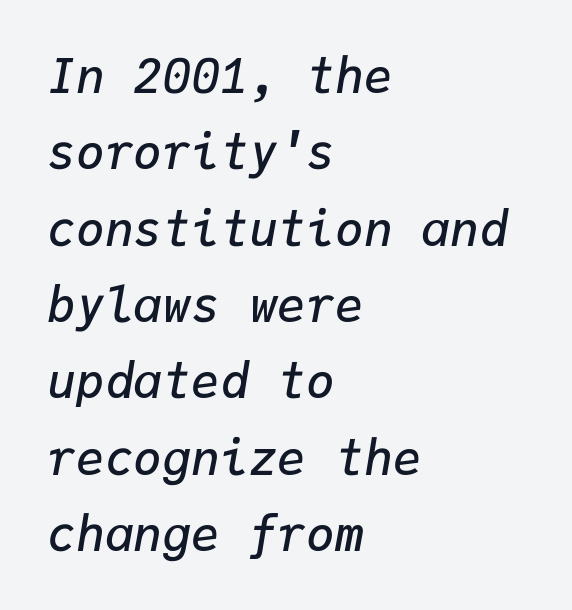
The image shows 48 px semibold type, italic (leaning right), monospaced; set left-aligned, normal line spacing (1.59x), normal letter spacing, not underlined; low stroke contrast and a medium x-height.
